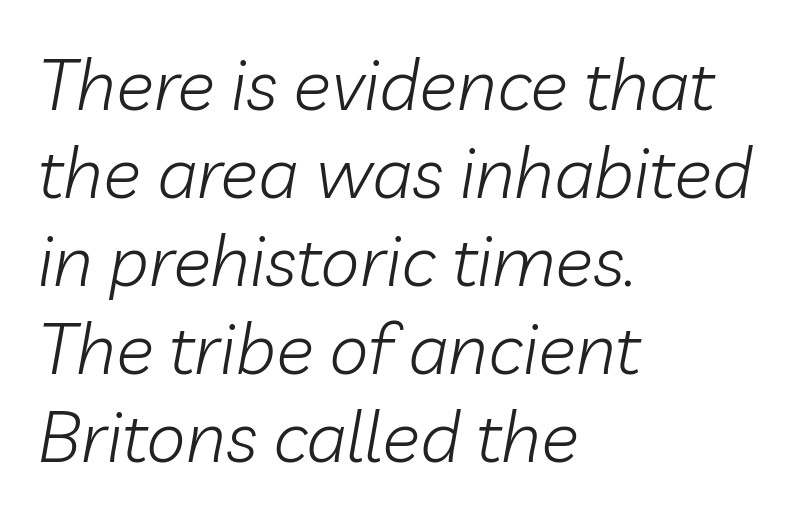
Q: Is the text bold? A: No.
Q: Is the text italic (slanted)? A: Yes, it leans right by about 10 degrees.
Q: Is the text underlined? A: No.
Q: How is the paragraph aligned? A: Left-aligned.
Q: Is the spacing between letters normal or unusually wide? A: Normal.
Q: Width (condensed, normal, or wide)? A: Normal.
Q: Stroke contrast? A: Low.
Q: x-height? A: Medium.
Q: Monospaced? A: No.
